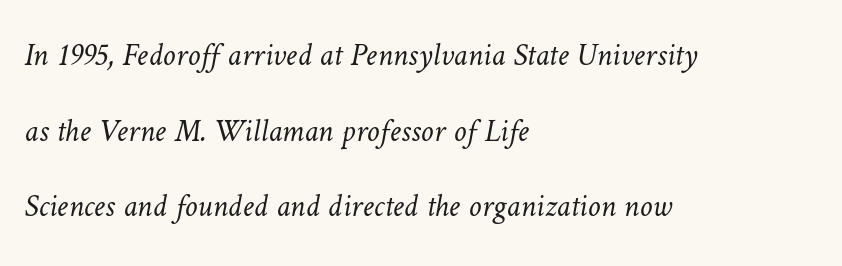
The image shows 32 px light type; set left-aligned, loose line spacing (2.36x), normal letter spacing, not underlined; low stroke contrast and a medium x-height.
